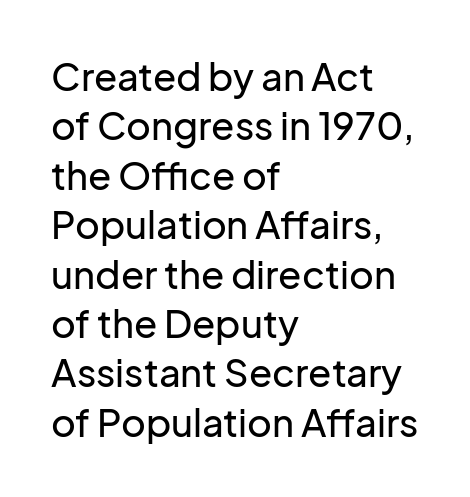
The image shows 38 px sans-serif type, upright; set left-aligned, normal line spacing (1.3x), normal letter spacing, not underlined; low stroke contrast and a medium x-height.
